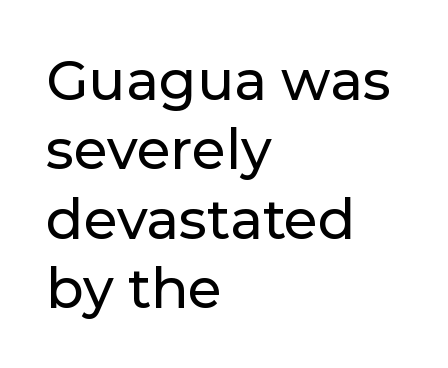
The image shows 55 px sans-serif type, upright; set left-aligned, normal line spacing (1.26x), normal letter spacing, not underlined; low stroke contrast and a medium x-height.
